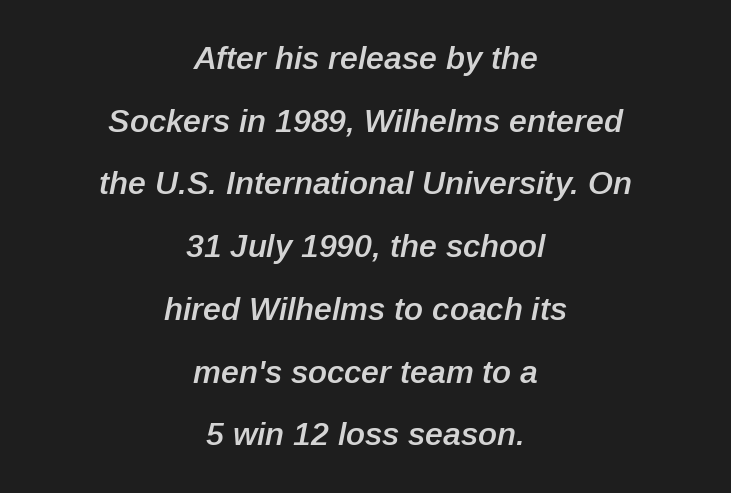
Leading is clearly above the norm, producing a sparse column. This is oblique type, the kind used for emphasis or titles. Students, note that the glyphs here touch the page at normal intervals. Character widths vary here, with narrow letters taking less room than wide ones. No word sits above an underline.
